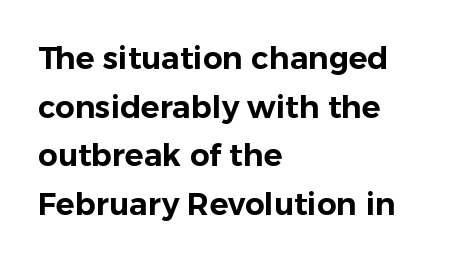
Q: Is the text italic (slanted)? A: No, it is upright.
Q: Is the typeface a serif or a sans-serif typeface? A: Sans-serif.
Q: Is the text underlined? A: No.
Q: How is the paragraph aligned? A: Left-aligned.
Q: Is the spacing between letters normal or unusually wide? A: Normal.
Q: Is the spacing between lines tight, normal or loose? A: Normal.
Q: Width (condensed, normal, or wide)? A: Normal.
Q: Stroke contrast? A: Low.
Q: x-height? A: Medium.
Q: Monospaced? A: No.
